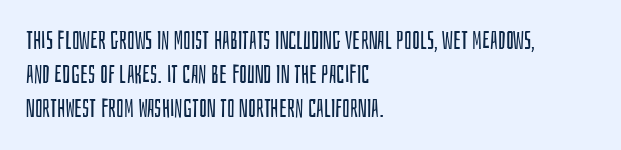
The image shows 25 px text type, upright; set left-aligned, normal line spacing (1.36x), normal letter spacing, not underlined.
